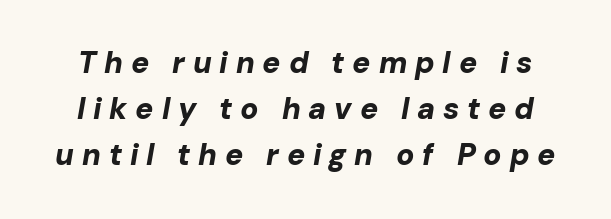
There is plenty of visible air inserted between adjacent glyphs. Looks like regular typesetting: each glyph gets only the width it needs. Regarding leading, the lines here are spaced in the standard way. Is the type slanted? Yes — the strokes lean at a clear angle. Rule under the text: the space is simply empty. Every letter is thick-stroked: bold, no question.
